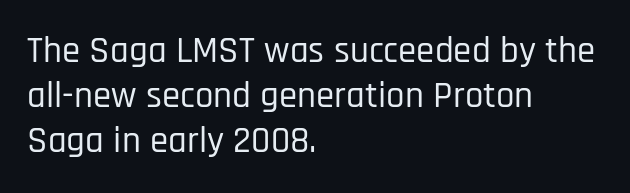
Check under the words: just untouched page. A typesetter would call this zero additional tracking. Layout note: lines flush left. The text was rendered using a sans face with plain stroke endings. Do the characters align in a grid? No, the font is proportional. Tall strokes in this sample are plumb rather than angled.
